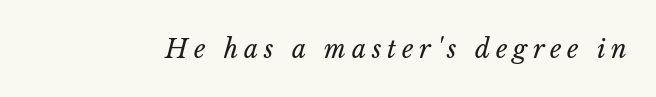
The image shows 25 px text type, italic (leaning right); set unusually wide letter spacing (+0.23 em), not underlined.
